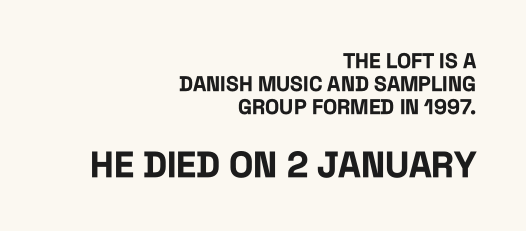
{"serif": "no", "italic": "no", "bold": "yes", "weight": "bold", "width": "condensed", "stroke_contrast": "low", "x_height": "large", "monospaced": "no", "underline": "no", "align": "right", "line_spacing": "tight", "line_spacing_ratio": 1.09, "letter_spacing": "normal", "letter_spacing_em": 0.0, "larger_block": "second", "size_ratio": 1.71, "glyph_px": 36}
